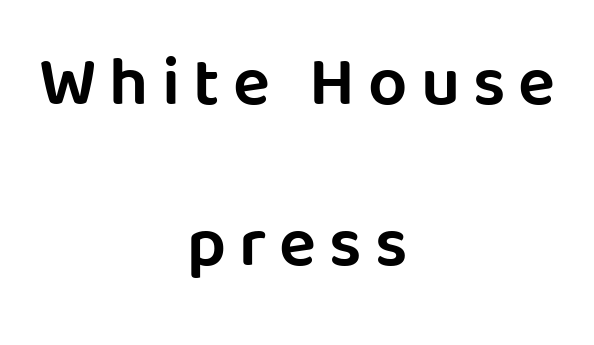
Q: Is the text italic (slanted)? A: No, it is upright.
Q: Is the typeface a serif or a sans-serif typeface? A: Sans-serif.
Q: Is the text underlined? A: No.
Q: How is the paragraph aligned? A: Centered.
Q: Is the spacing between lines tight, normal or loose? A: Loose.
Q: Width (condensed, normal, or wide)? A: Normal.
Q: Stroke contrast? A: Low.
Q: x-height? A: Large.
Q: Monospaced? A: No.
